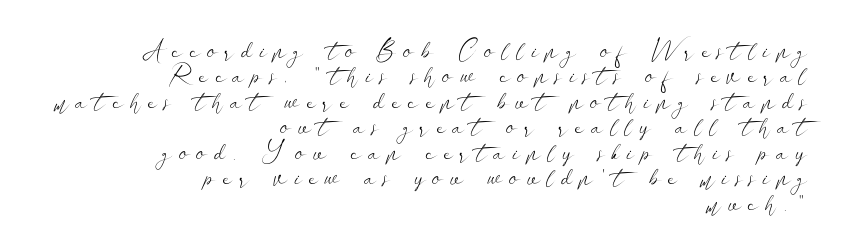
Q: Is the text bold? A: No.
Q: Is the text italic (slanted)? A: Yes.
Q: Is the text underlined? A: No.
Q: How is the paragraph aligned? A: Right-aligned.
Q: Is the spacing between letters normal or unusually wide? A: Unusually wide.
Q: Is the spacing between lines tight, normal or loose? A: Tight.
